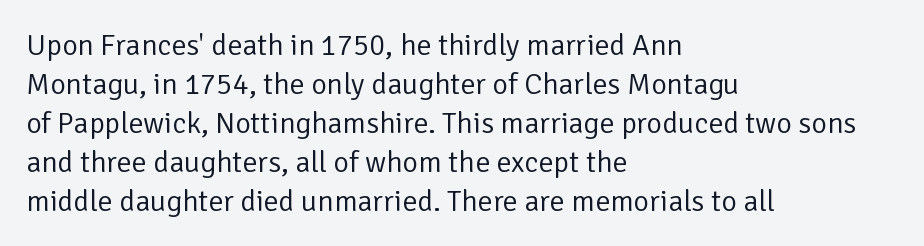
{"serif": "no", "italic": "no", "bold": "no", "weight": "regular", "width": "normal", "stroke_contrast": "low", "x_height": "medium", "monospaced": "no", "underline": "no", "align": "left", "line_spacing": "normal", "line_spacing_ratio": 1.3, "letter_spacing": "normal", "letter_spacing_em": 0.0, "glyph_px": 30}
